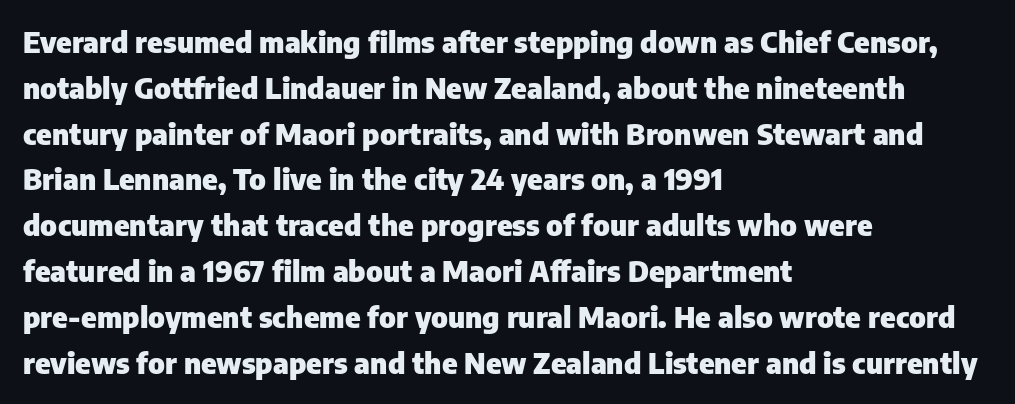
The passage shown is typeset with a sans-serif family. The space directly below the letters is spotless. This sample is left-justified, so line endings fall wherever the words run out. The lettering stays uniformly vertical, giving the passage a roman look. Think of a printed novel: that variable character pitch is what you see here. The passage shown has conventional tracking throughout.
